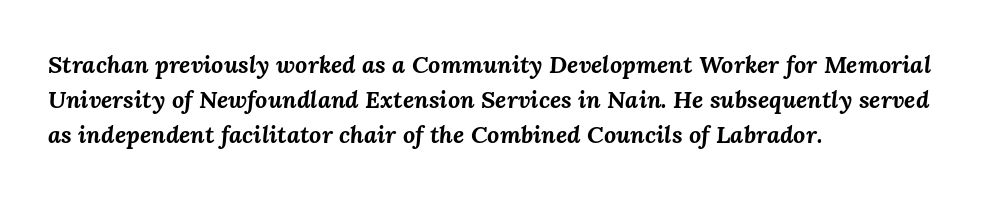
Q: Is the text bold? A: Yes.
Q: Is the text italic (slanted)? A: Yes, it leans right by about 3 degrees.
Q: Is the text underlined? A: No.
Q: How is the paragraph aligned? A: Left-aligned.
Q: Is the spacing between letters normal or unusually wide? A: Normal.
Q: Is the spacing between lines tight, normal or loose? A: Normal.
